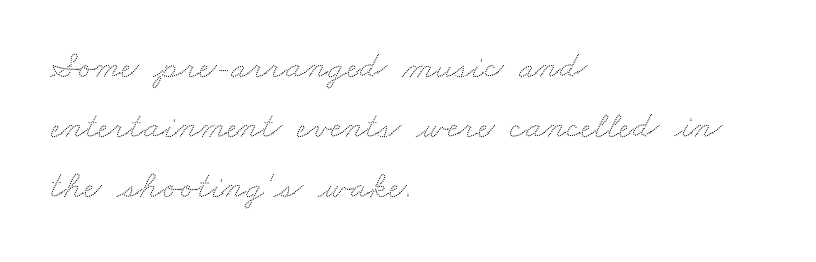
Q: Is the text underlined? A: No.
Q: How is the paragraph aligned? A: Left-aligned.
Q: Is the spacing between letters normal or unusually wide? A: Normal.
Q: Is the spacing between lines tight, normal or loose? A: Normal.
Q: Width (condensed, normal, or wide)? A: Wide.
Q: Stroke contrast? A: Low.
Q: x-height? A: Small.
Q: Monospaced? A: No.
